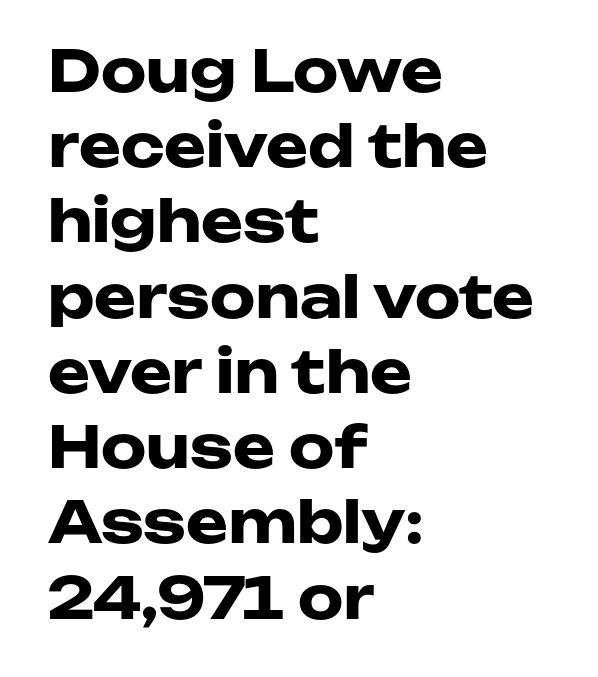
{"serif": "no", "italic": "no", "bold": "yes", "weight": "heavy", "width": "wide", "stroke_contrast": "low", "x_height": "medium", "monospaced": "no", "underline": "no", "align": "left", "line_spacing": "normal", "line_spacing_ratio": 1.32, "letter_spacing": "normal", "letter_spacing_em": 0.0, "glyph_px": 57}
